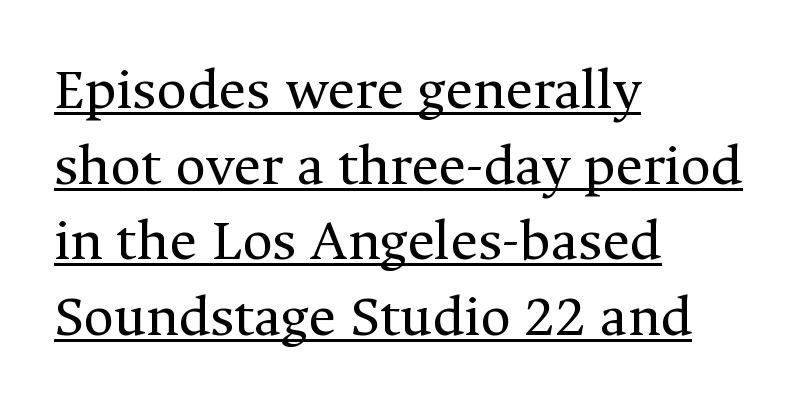
The image shows 59 px regular-weight serif type, upright; set left-aligned, normal line spacing (1.28x), normal letter spacing, underlined; medium stroke contrast and a medium x-height.
